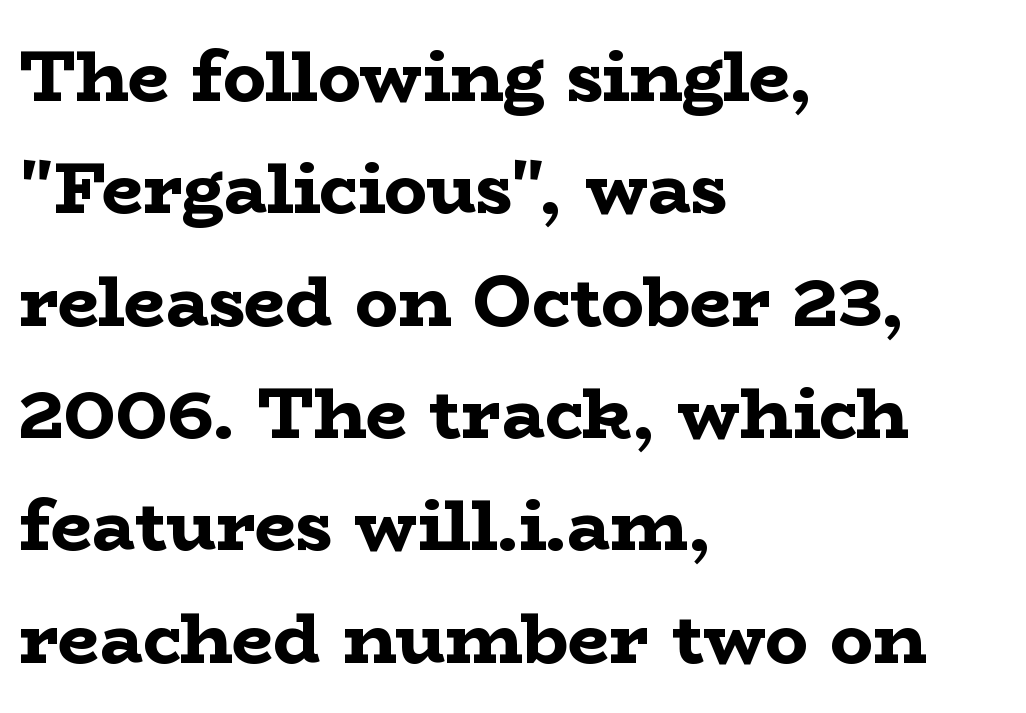
Heft: maximum for text — a bold. You can tell from the footed stems that serif type was used. Posture: straight, roman, zero tilt. The vertical gap from one line to the next is medium.
